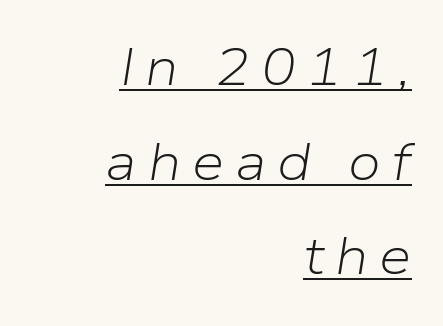
These lines are rendered in a variable-pitch font. Does the copy run flush right? Yes — the right margin is perfectly even. Short note: letters widely spaced. Glance below the letters and you will spot a drawn line. The cut favours lightness, reaching ordinary text weight at its darkest.
